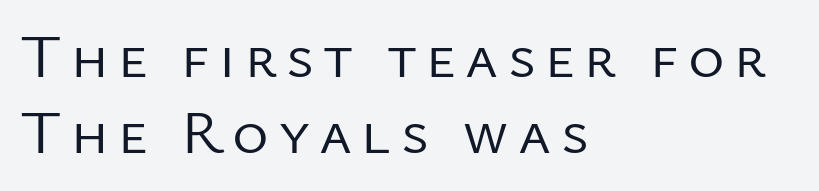
The image shows 62 px regular-weight sans-serif type, upright; set left-aligned, line spacing 1.22x, not underlined; low stroke contrast and a medium x-height.
